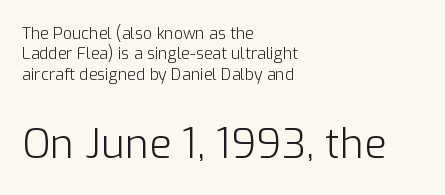
Q: Is the text bold? A: No.
Q: Is the text italic (slanted)? A: No, it is upright.
Q: Is the typeface a serif or a sans-serif typeface? A: Sans-serif.
Q: Is the text underlined? A: No.
Q: How is the paragraph aligned? A: Left-aligned.
Q: Is the spacing between letters normal or unusually wide? A: Normal.
Q: Is the spacing between lines tight, normal or loose? A: Normal.
Q: Which block of text is set in a larger size, the first (top) or the second (bottom)? A: The second (bottom) one.
Q: Width (condensed, normal, or wide)? A: Normal.
Q: Stroke contrast? A: Low.
Q: x-height? A: Medium.
Q: Monospaced? A: No.
